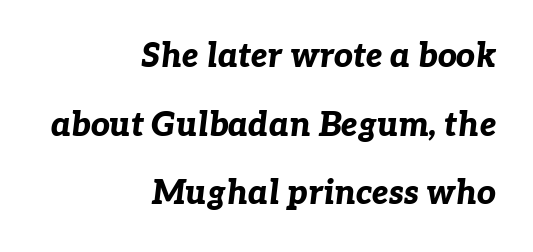
Q: Is the text bold? A: Yes.
Q: Is the text italic (slanted)? A: Yes, it leans right by about 7 degrees.
Q: Is the text underlined? A: No.
Q: How is the paragraph aligned? A: Right-aligned.
Q: Is the spacing between letters normal or unusually wide? A: Normal.
Q: Is the spacing between lines tight, normal or loose? A: Loose.
Q: Width (condensed, normal, or wide)? A: Normal.
Q: Stroke contrast? A: Low.
Q: x-height? A: Medium.
Q: Monospaced? A: No.
